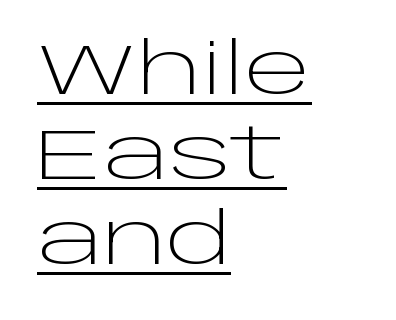
Decoration check: the copy is underlined. To sum up the face: it is a sans, with no serifs. The tracking reads as untouched default to a designer's eye. Unlike italic type, these characters show no tilt at all.
